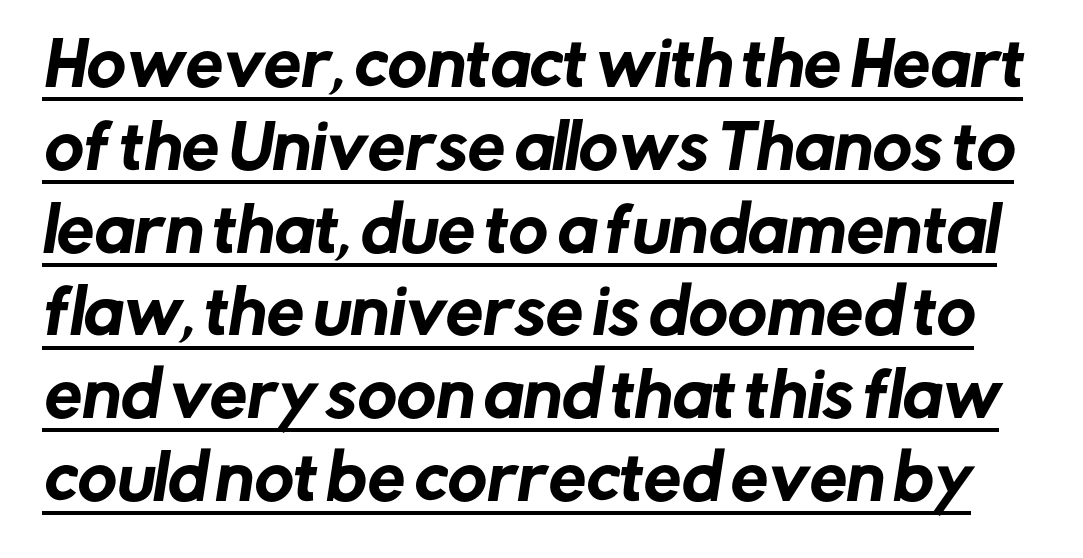
Q: Is the typeface a serif or a sans-serif typeface? A: Sans-serif.
Q: Is the text underlined? A: Yes.
Q: Is the spacing between letters normal or unusually wide? A: Normal.
Q: Is the spacing between lines tight, normal or loose? A: Normal.
Q: Width (condensed, normal, or wide)? A: Normal.
Q: Stroke contrast? A: Low.
Q: x-height? A: Medium.
Q: Monospaced? A: No.
